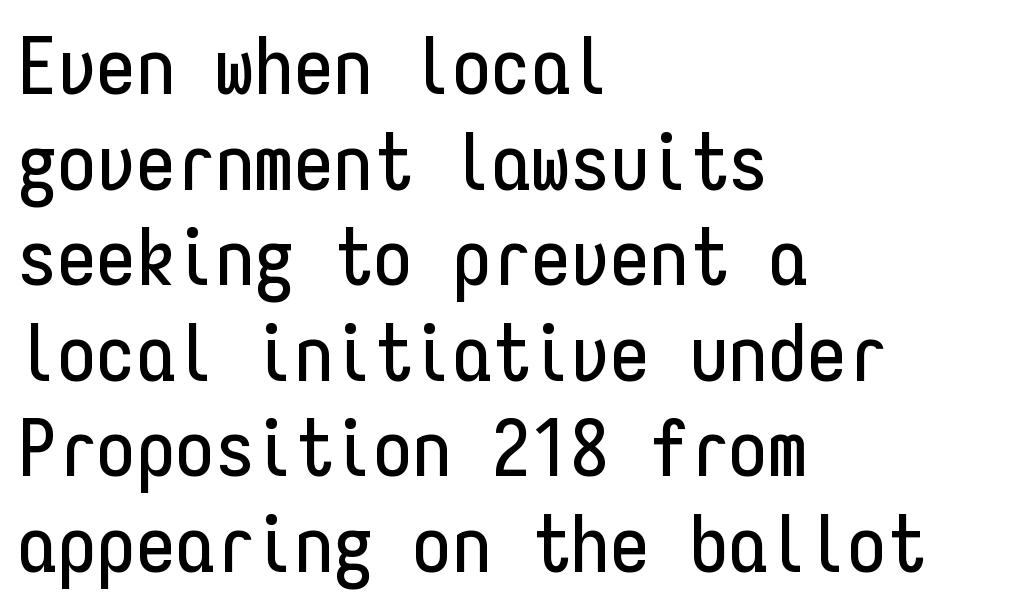
{"serif": "no", "italic": "no", "width": "condensed", "stroke_contrast": "low", "x_height": "medium", "monospaced": "yes", "underline": "no", "align": "left", "line_spacing_ratio": 1.21, "letter_spacing": "normal", "letter_spacing_em": 0.0, "glyph_px": 79}
